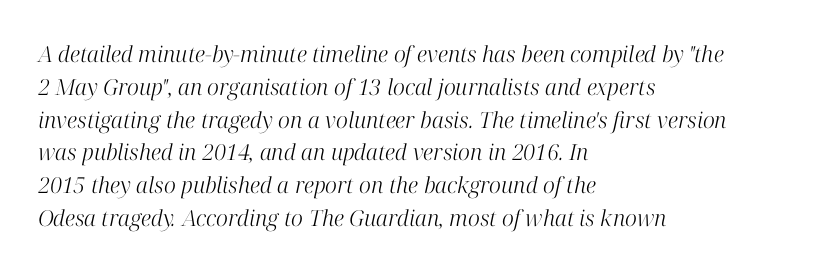
{"italic": "yes", "lean": "right", "slant_degrees": 12, "bold": "no", "underline": "no", "align": "left", "line_spacing": "normal", "line_spacing_ratio": 1.49, "letter_spacing": "normal", "letter_spacing_em": 0.0, "glyph_px": 22}
